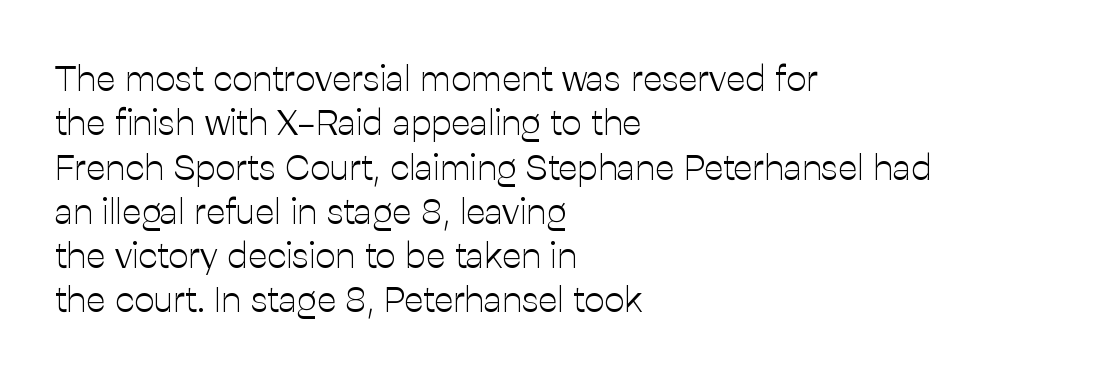
Caption: standard tracking, unaltered. The words here are not underlined. Weight class: somewhere from thin through regular. Line starts are locked; line ends wander. The glyphs in this specimen are sans serif. You could not count columns in this text — the font is proportionally spaced.
